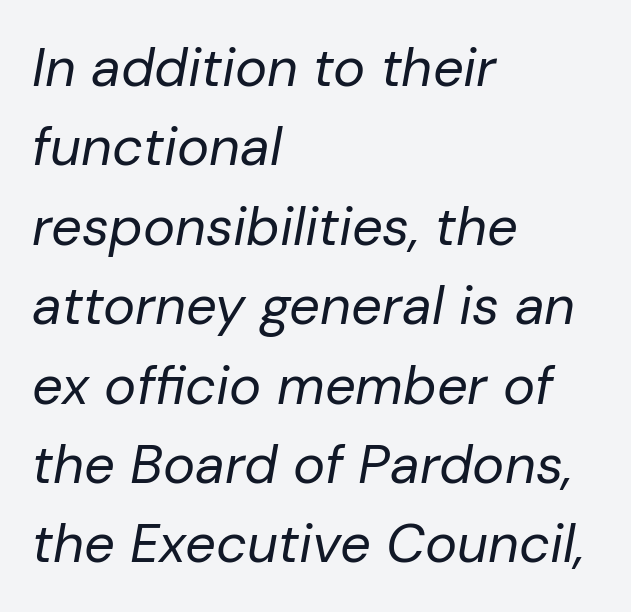
Q: Is the text bold? A: No.
Q: Is the text italic (slanted)? A: Yes, it leans right by about 10 degrees.
Q: Is the text underlined? A: No.
Q: How is the paragraph aligned? A: Left-aligned.
Q: Is the spacing between letters normal or unusually wide? A: Normal.
Q: Is the spacing between lines tight, normal or loose? A: Normal.
Q: Width (condensed, normal, or wide)? A: Normal.
Q: Stroke contrast? A: Low.
Q: x-height? A: Medium.
Q: Monospaced? A: No.
